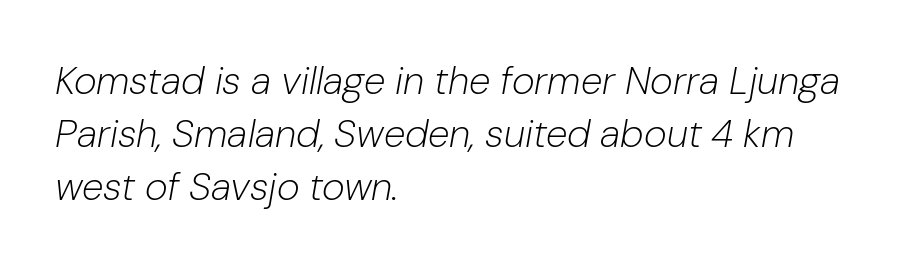
Q: Is the text bold? A: No.
Q: Is the text italic (slanted)? A: Yes, it leans right by about 10 degrees.
Q: Is the text underlined? A: No.
Q: How is the paragraph aligned? A: Left-aligned.
Q: Is the spacing between letters normal or unusually wide? A: Normal.
Q: Is the spacing between lines tight, normal or loose? A: Normal.
Q: Width (condensed, normal, or wide)? A: Normal.
Q: Stroke contrast? A: Low.
Q: x-height? A: Medium.
Q: Monospaced? A: No.
